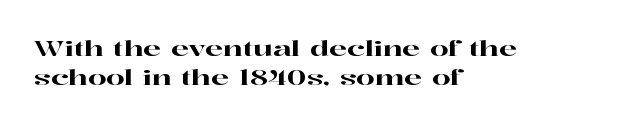
{"italic": "no", "underline": "no", "align": "left", "line_spacing": "normal", "line_spacing_ratio": 1.4, "letter_spacing": "normal", "letter_spacing_em": 0.0, "glyph_px": 21}
